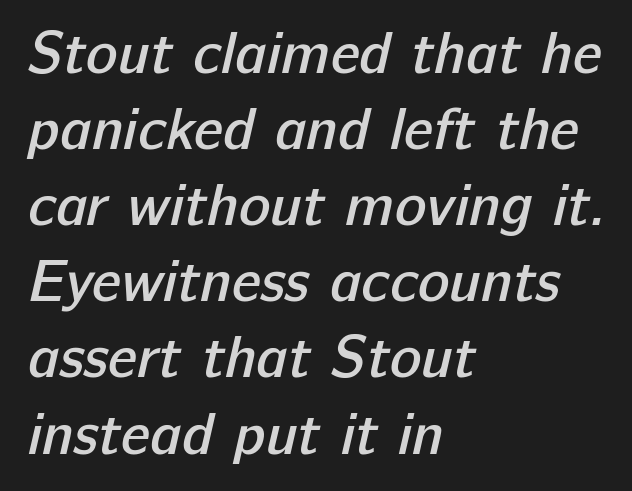
The image shows 59 px semibold sans-serif type; set left-aligned, normal line spacing (1.29x), normal letter spacing, not underlined; low stroke contrast and a medium x-height.
